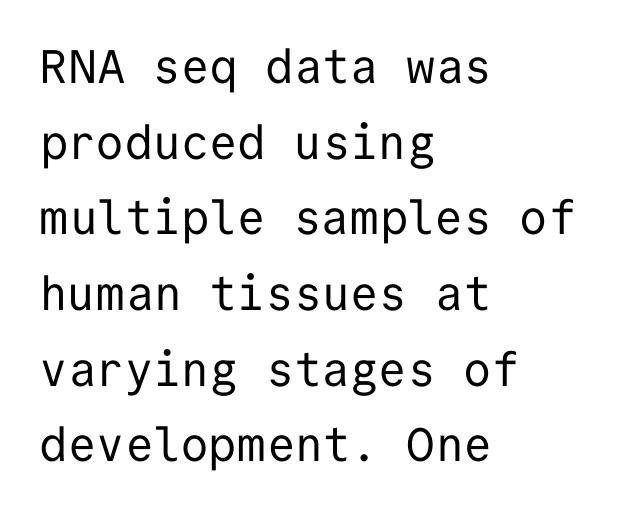
Q: Is the text bold? A: No.
Q: Is the text italic (slanted)? A: No, it is upright.
Q: Is the typeface a serif or a sans-serif typeface? A: Sans-serif.
Q: Is the text underlined? A: No.
Q: How is the paragraph aligned? A: Left-aligned.
Q: Is the spacing between letters normal or unusually wide? A: Normal.
Q: Is the spacing between lines tight, normal or loose? A: Normal.
Q: Width (condensed, normal, or wide)? A: Normal.
Q: Stroke contrast? A: Low.
Q: x-height? A: Medium.
Q: Monospaced? A: Yes.
